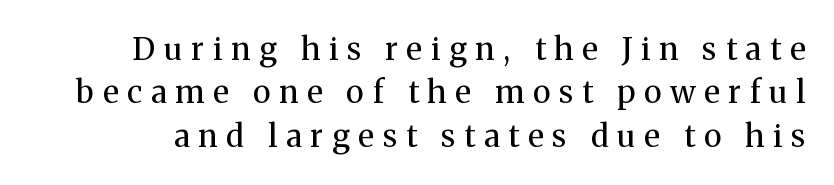
Q: Is the text bold? A: No.
Q: Is the text italic (slanted)? A: No, it is upright.
Q: Is the typeface a serif or a sans-serif typeface? A: Serif.
Q: Is the text underlined? A: No.
Q: Is the spacing between letters normal or unusually wide? A: Unusually wide.
Q: Is the spacing between lines tight, normal or loose? A: Normal.
Q: Width (condensed, normal, or wide)? A: Normal.
Q: Stroke contrast? A: Medium.
Q: x-height? A: Medium.
Q: Monospaced? A: No.
